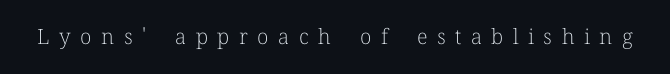
{"italic": "no", "bold": "no", "underline": "no", "letter_spacing": "wide", "letter_spacing_em": 0.45, "glyph_px": 21}
